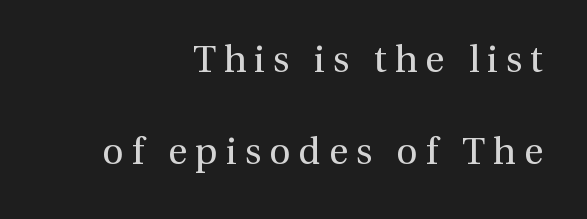
This is the regular roman posture of the typeface. Does the type have serifs? Yes, each stem ends in a small foot. Ink coverage per letter is moderate at most. Leftover space on each line is placed entirely before the opening word.
